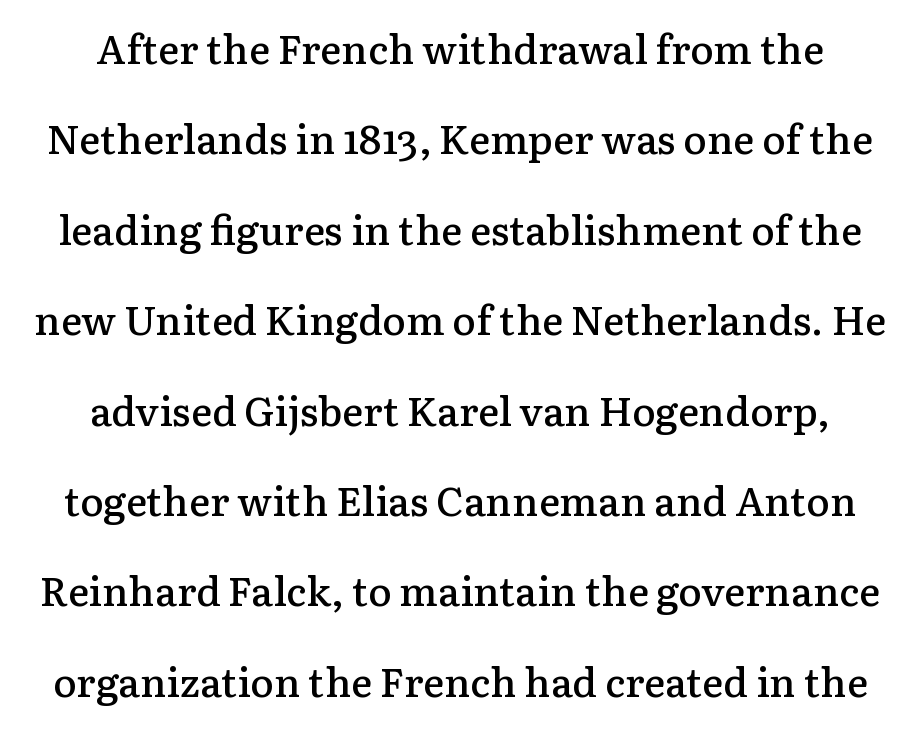
Q: Is the text bold? A: Semi-bold.
Q: Is the text italic (slanted)? A: No, it is upright.
Q: Is the typeface a serif or a sans-serif typeface? A: Serif.
Q: Is the text underlined? A: No.
Q: Is the spacing between letters normal or unusually wide? A: Normal.
Q: Is the spacing between lines tight, normal or loose? A: Loose.
Q: Width (condensed, normal, or wide)? A: Normal.
Q: Stroke contrast? A: Low.
Q: x-height? A: Medium.
Q: Monospaced? A: No.
